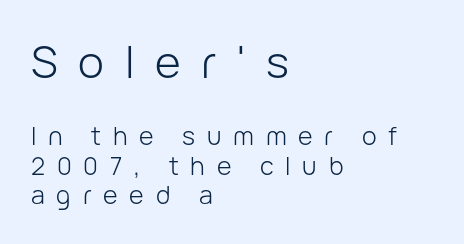
Q: Is the text bold? A: No.
Q: Is the text italic (slanted)? A: No, it is upright.
Q: Is the typeface a serif or a sans-serif typeface? A: Sans-serif.
Q: Is the text underlined? A: No.
Q: How is the paragraph aligned? A: Left-aligned.
Q: Is the spacing between letters normal or unusually wide? A: Unusually wide.
Q: Which block of text is set in a larger size, the first (top) or the second (bottom)? A: The first (top) one.
Q: Width (condensed, normal, or wide)? A: Normal.
Q: Stroke contrast? A: Low.
Q: x-height? A: Medium.
Q: Monospaced? A: No.
